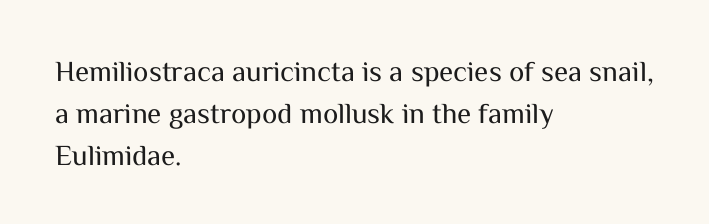
{"serif": "no", "italic": "no", "bold": "no", "weight": "regular", "width": "normal", "stroke_contrast": "medium", "x_height": "medium", "monospaced": "no", "underline": "no", "align": "left", "line_spacing": "normal", "line_spacing_ratio": 1.44, "letter_spacing": "normal", "letter_spacing_em": 0.0, "glyph_px": 29}
